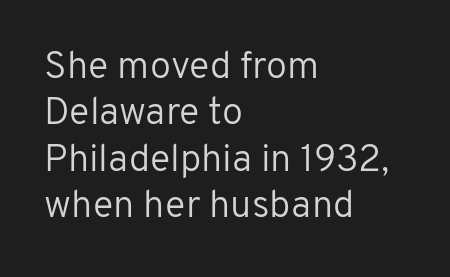
Inter-character spacing is left at the font's built-in metrics. Left-aligned paragraph, ragged on the right. The passage shown is typed in a proportional face where columns would drift. Grotesque or geometric, the face here clearly has no serifs. Characters remain perfectly vertical along every line.
